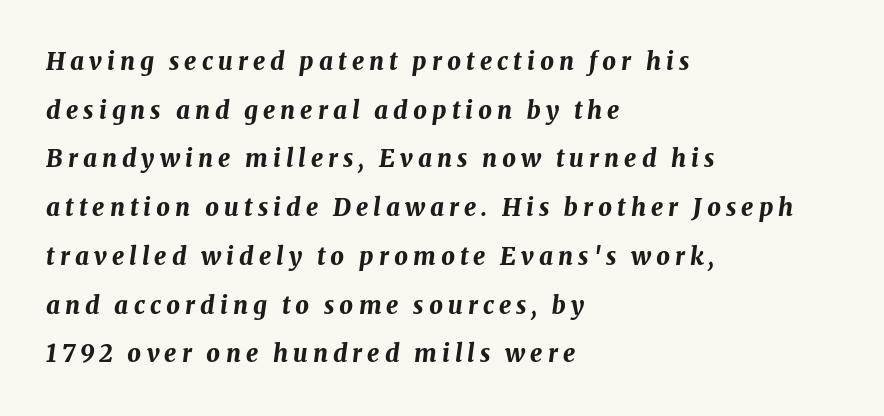
Baseline-to-baseline distance is far greater than the letter height. The ragged edge is on the right, which tells us the setting is flush left. The gap between lines stays unmarked. I'd describe the lettering as bold — thick and assertive. Tracking here is generous; glyphs stand well apart from one another. Yep, that's italic — everything's leaning.
